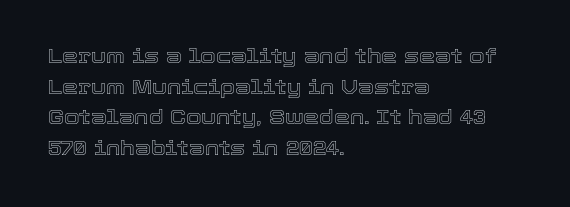
{"italic": "no", "underline": "no", "align": "left", "line_spacing": "normal", "line_spacing_ratio": 1.53, "letter_spacing": "normal", "letter_spacing_em": 0.0, "glyph_px": 20}
